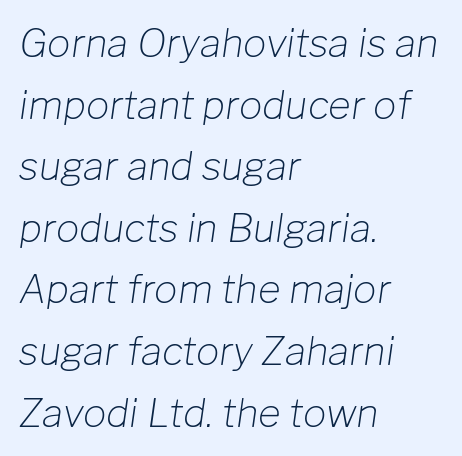
The image shows 39 px light type, italic (leaning right); set left-aligned, normal line spacing (1.58x), normal letter spacing, not underlined; low stroke contrast and a medium x-height.
